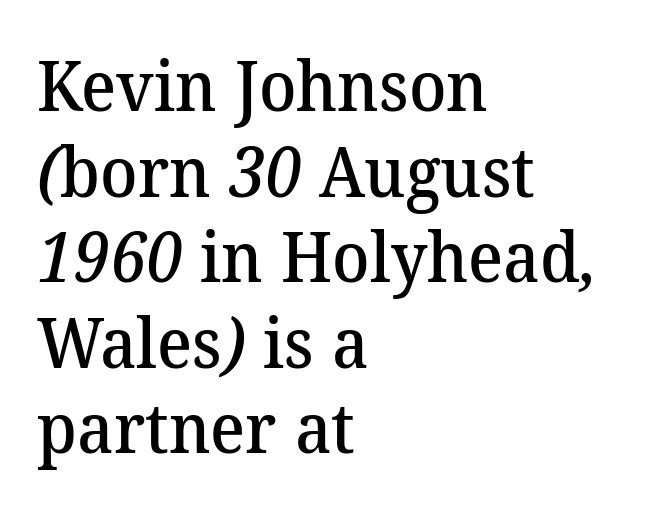
Q: Is the text bold? A: Semi-bold.
Q: Is the typeface a serif or a sans-serif typeface? A: Serif.
Q: Is the text underlined? A: No.
Q: How is the paragraph aligned? A: Left-aligned.
Q: Is the spacing between letters normal or unusually wide? A: Normal.
Q: Width (condensed, normal, or wide)? A: Normal.
Q: Stroke contrast? A: Medium.
Q: x-height? A: Medium.
Q: Monospaced? A: No.
